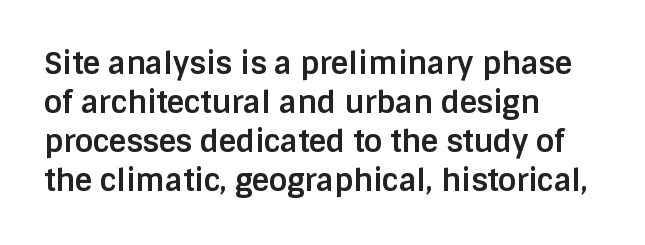
Evenly set lines give the paragraph a standard silhouette. It's the straight-up-and-down kind of type. The text was rendered using a sans face with plain stroke endings. Alignment: flush left. The passage shown is typed in a proportional face where columns would drift. Its strokes are broad and dark, the hallmark of bold type.
